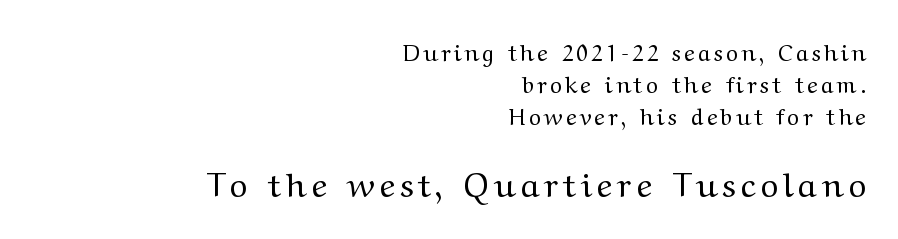
{"serif": "yes", "italic": "no", "bold": "no", "weight": "regular", "width": "wide", "stroke_contrast": "medium", "x_height": "medium", "monospaced": "no", "underline": "no", "align": "right", "line_spacing": "normal", "line_spacing_ratio": 1.39, "larger_block": "second", "size_ratio": 1.48, "glyph_px": 34}
